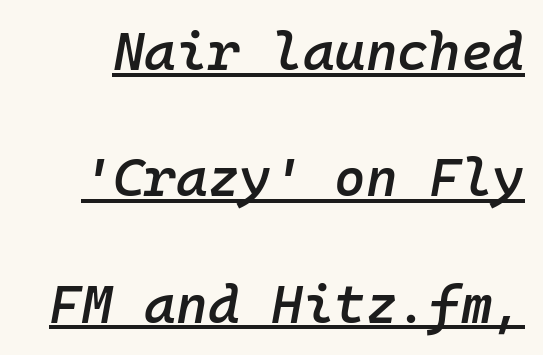
As a designer I'd log this as weight 600, semibold. Inter-character spacing is left at the font's built-in metrics. Students, observe the line beneath the letters — that is underlining. Quick note: interline space is abundant. Looks like terminal output: every glyph gets an equal slot.
